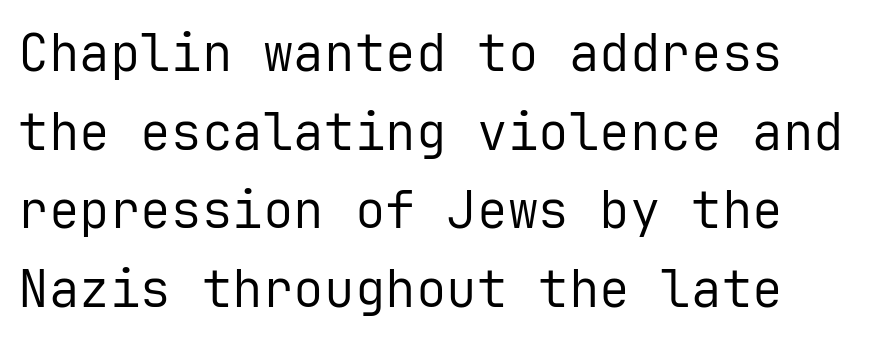
{"serif": "no", "italic": "no", "bold": "no", "weight": "regular", "width": "normal", "stroke_contrast": "low", "x_height": "medium", "monospaced": "yes", "underline": "no", "line_spacing": "normal", "line_spacing_ratio": 1.54, "letter_spacing": "normal", "letter_spacing_em": 0.0, "glyph_px": 51}
